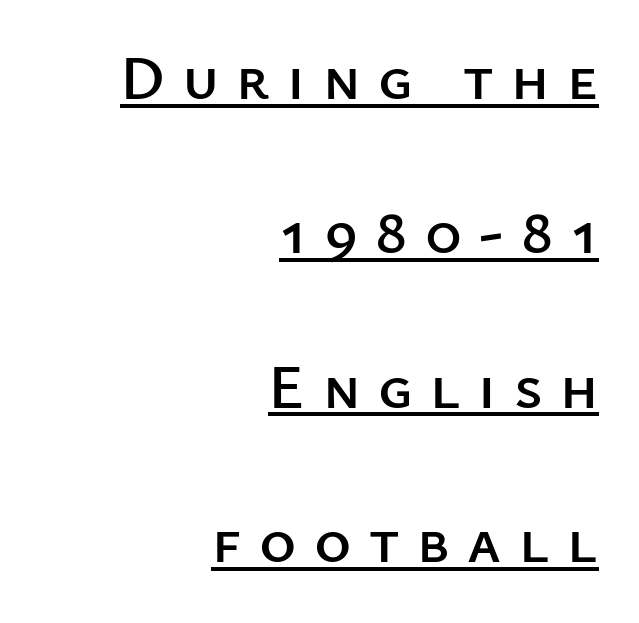
{"serif": "no", "italic": "no", "width": "normal", "stroke_contrast": "low", "x_height": "medium", "monospaced": "no", "underline": "yes", "align": "right", "line_spacing": "loose", "line_spacing_ratio": 2.45, "letter_spacing": "wide", "letter_spacing_em": 0.28, "glyph_px": 63}
